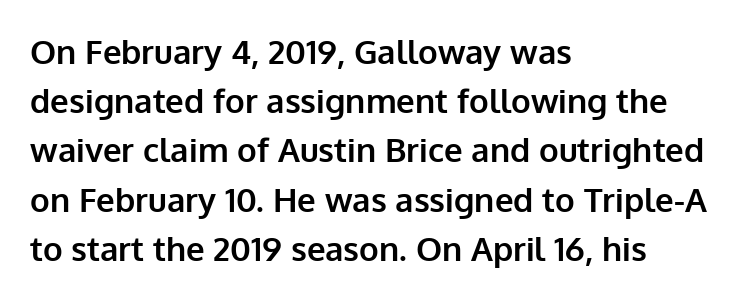
Q: Is the text bold? A: Yes.
Q: Is the text italic (slanted)? A: No, it is upright.
Q: Is the typeface a serif or a sans-serif typeface? A: Sans-serif.
Q: Is the text underlined? A: No.
Q: How is the paragraph aligned? A: Left-aligned.
Q: Is the spacing between letters normal or unusually wide? A: Normal.
Q: Is the spacing between lines tight, normal or loose? A: Normal.
Q: Width (condensed, normal, or wide)? A: Normal.
Q: Stroke contrast? A: Low.
Q: x-height? A: Medium.
Q: Monospaced? A: No.
